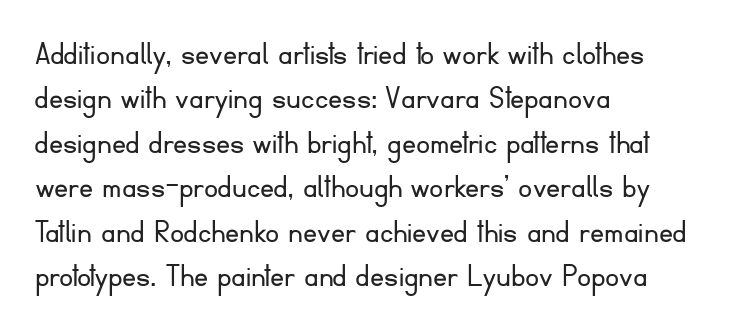
The image shows 35 px light sans-serif type, upright; set left-aligned, normal line spacing (1.27x), normal letter spacing, not underlined; low stroke contrast and a small x-height.
